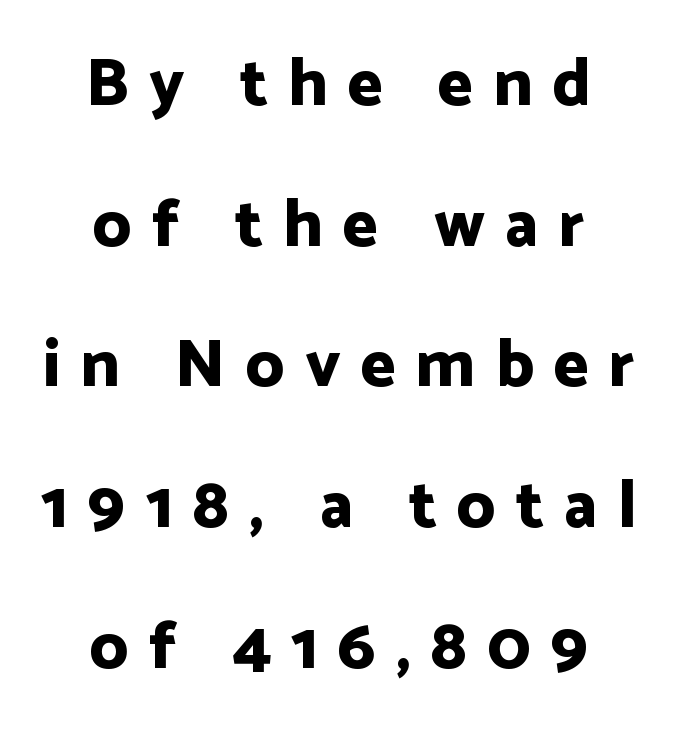
{"serif": "no", "italic": "no", "bold": "yes", "weight": "bold", "width": "normal", "stroke_contrast": "low", "x_height": "medium", "monospaced": "no", "underline": "no", "align": "center", "line_spacing": "loose", "line_spacing_ratio": 2.1, "letter_spacing": "wide", "letter_spacing_em": 0.3, "glyph_px": 67}
